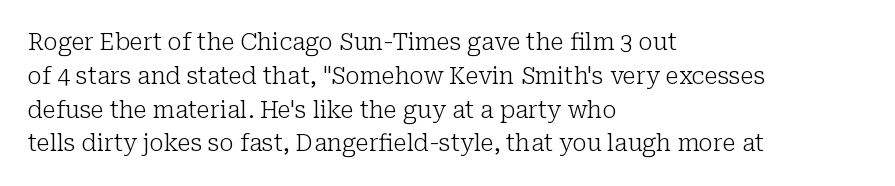
Q: Is the text bold? A: No.
Q: Is the text italic (slanted)? A: No, it is upright.
Q: Is the text underlined? A: No.
Q: How is the paragraph aligned? A: Left-aligned.
Q: Is the spacing between letters normal or unusually wide? A: Normal.
Q: Is the spacing between lines tight, normal or loose? A: Normal.
